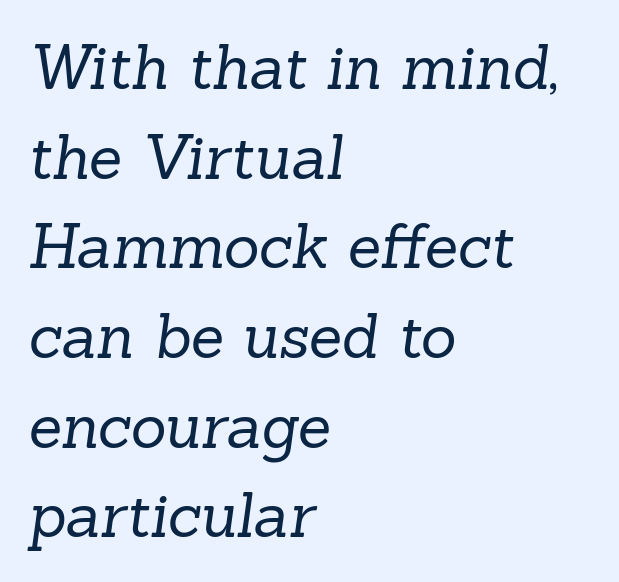
Q: Is the text bold? A: No.
Q: Is the typeface a serif or a sans-serif typeface? A: Serif.
Q: Is the text underlined? A: No.
Q: How is the paragraph aligned? A: Left-aligned.
Q: Is the spacing between letters normal or unusually wide? A: Normal.
Q: Is the spacing between lines tight, normal or loose? A: Normal.
Q: Width (condensed, normal, or wide)? A: Normal.
Q: Stroke contrast? A: Low.
Q: x-height? A: Medium.
Q: Monospaced? A: No.
